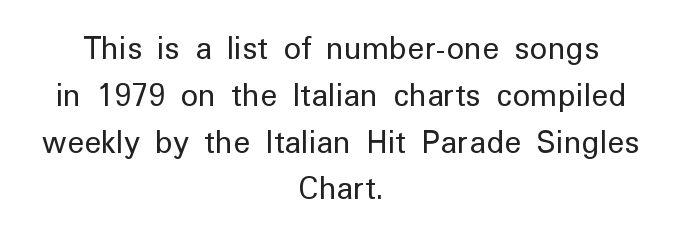
Ascenders rise straight up at ninety degrees. This reads as an unemphasized weight, regular at the heaviest. Proportional: the letters do not fall into vertical columns. Notice how the passage keeps no hard edge, just a central spine. Anything drawn beneath the words? Only blank space.
